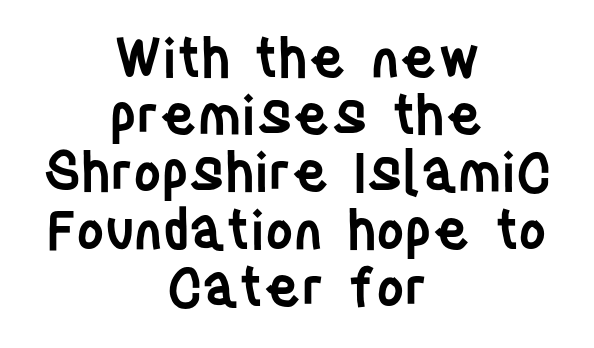
The image shows 54 px semibold, condensed sans-serif type, upright; set centered, tight line spacing (1.06x), normal letter spacing, not underlined; low stroke contrast and a large x-height.
